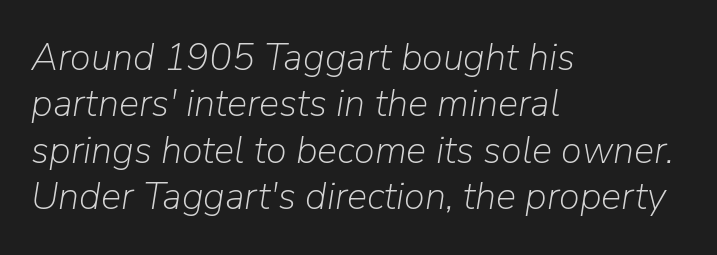
Q: Is the text bold? A: No.
Q: Is the text italic (slanted)? A: Yes, it leans right by about 9 degrees.
Q: Is the text underlined? A: No.
Q: How is the paragraph aligned? A: Left-aligned.
Q: Is the spacing between letters normal or unusually wide? A: Normal.
Q: Width (condensed, normal, or wide)? A: Normal.
Q: Stroke contrast? A: Low.
Q: x-height? A: Medium.
Q: Monospaced? A: No.
